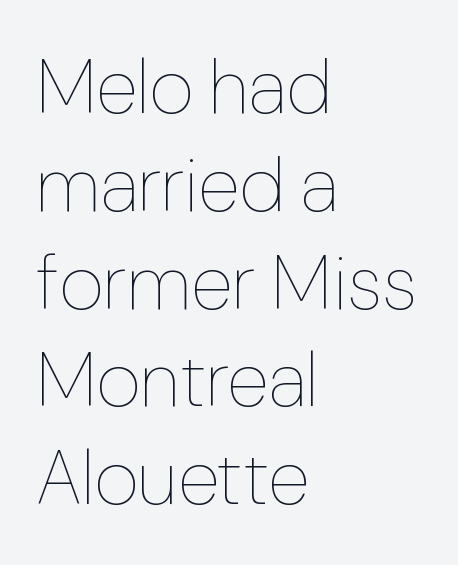
Beneath every word, the page is bare. In terms of letterspacing, this is plain default setting. Leading: standard. No extra ink here — the face is not bold.
